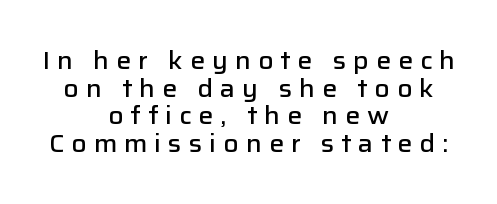
The image shows 25 px text type, upright; set centered, tight line spacing (1.11x), unusually wide letter spacing (+0.28 em), not underlined.
